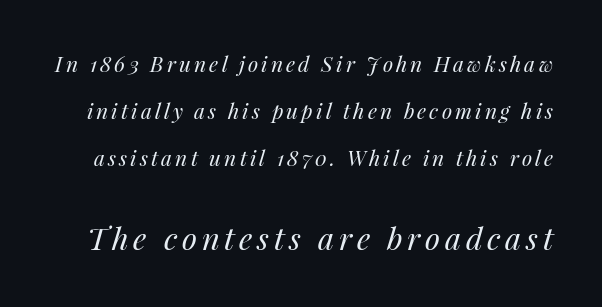
Does the bottom block carry the larger type? Yes, it does. What's the leading like? Stretched, with rows far apart. A typesetter would mark this as italic. Vertical stems look standard width or narrower in stroke. This sample has the flowing, uneven cadence of proportional lettering.
